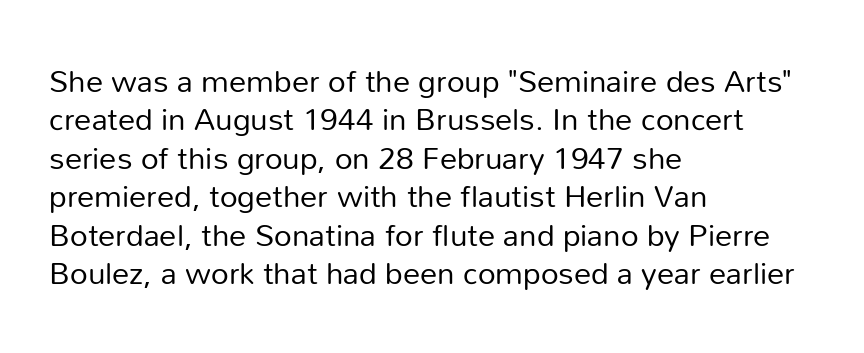
Descenders hang freely into open space. Check where the strokes stop: nothing finishes them off — pure sans. Character widths vary here, with narrow letters taking less room than wide ones. The strokes are not fattened; the text isn't bold. Words appear dense and cohesive because spacing is normal.
